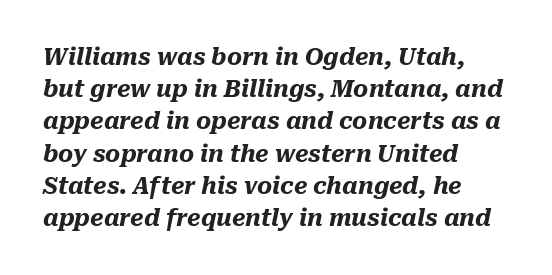
Caption: bold face, heavy strokes. Nothing unusual about the tracking: characters are spaced as the font intends. If you measured baseline to baseline, you'd find a middling distance. The space beneath each line is pristine and unruled. The setting favours the left margin, as ordinary paragraphs usually do. The axis of the letterforms is tilted away from vertical.
